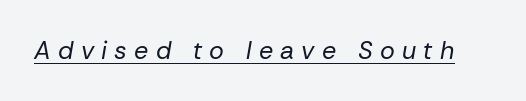
The image shows 25 px text type, italic (leaning right); set unusually wide letter spacing (+0.29 em), underlined.
